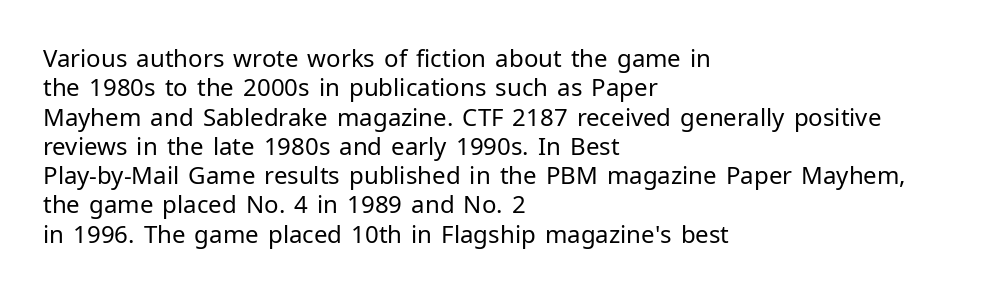
The image shows 24 px text type, upright; set left-aligned, line spacing 1.22x, normal letter spacing, not underlined.
